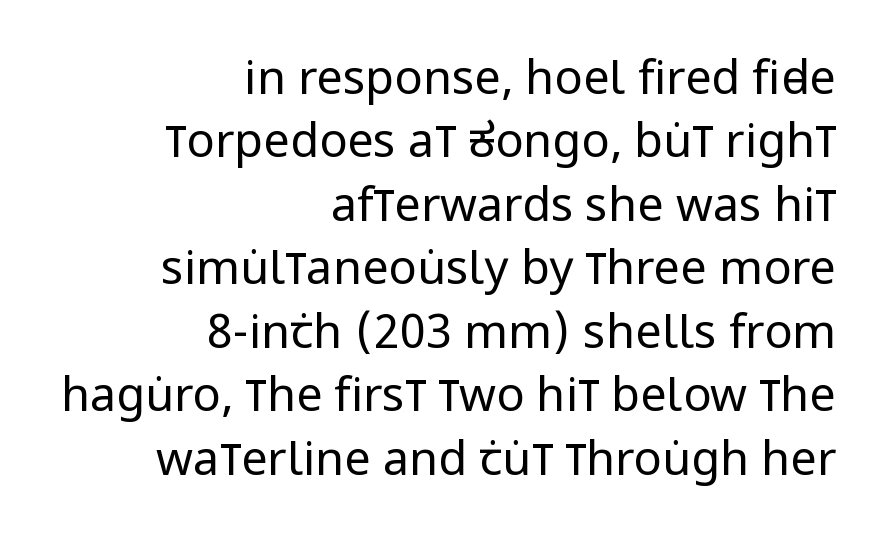
{"serif": "no", "italic": "no", "bold": "no", "weight": "regular", "width": "condensed", "stroke_contrast": "low", "x_height": "large", "monospaced": "no", "underline": "no", "align": "right", "line_spacing": "normal", "line_spacing_ratio": 1.35, "letter_spacing": "normal", "letter_spacing_em": 0.0, "glyph_px": 47}
